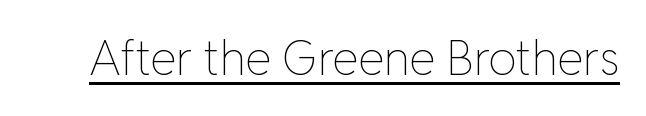
{"italic": "no", "bold": "no", "weight": "thin", "width": "normal", "stroke_contrast": "low", "x_height": "medium", "monospaced": "no", "underline": "yes", "letter_spacing": "normal", "letter_spacing_em": 0.0, "glyph_px": 47}
